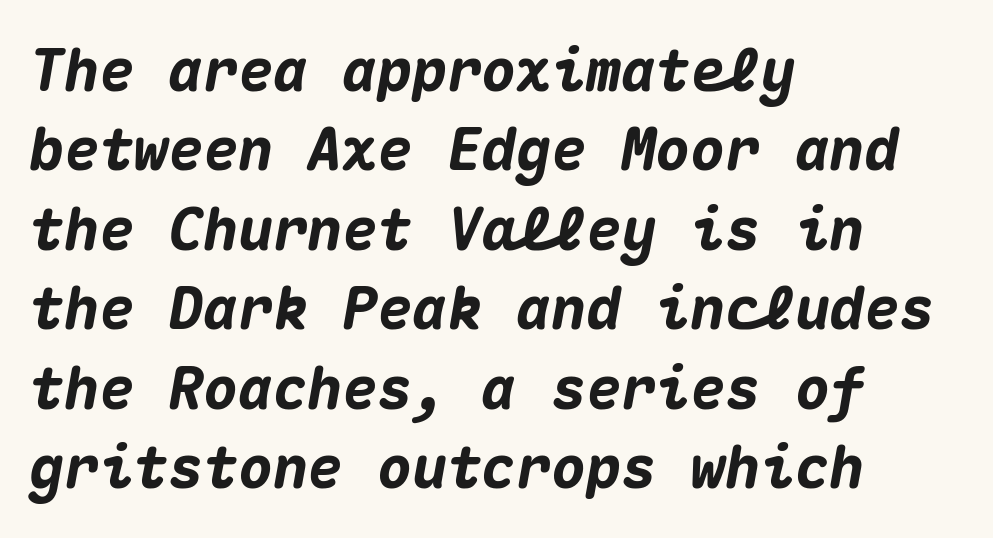
Has an underline been added? It has not. Spacing verdict: monospaced, one width for all characters. The leading is moderate, giving the passage an even texture. Typeset ragged right — the left edge is the straight one. The strokes are fattened all the way to bold. Italic: yes, the glyphs are oblique.
